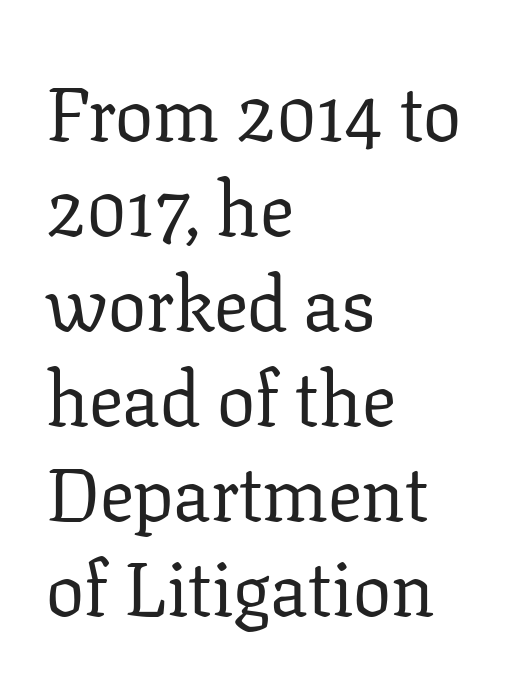
Q: Is the text bold? A: No.
Q: Is the text italic (slanted)? A: No, it is upright.
Q: Is the typeface a serif or a sans-serif typeface? A: Serif.
Q: Is the text underlined? A: No.
Q: How is the paragraph aligned? A: Left-aligned.
Q: Is the spacing between letters normal or unusually wide? A: Normal.
Q: Is the spacing between lines tight, normal or loose? A: Normal.
Q: Width (condensed, normal, or wide)? A: Normal.
Q: Stroke contrast? A: Low.
Q: x-height? A: Medium.
Q: Monospaced? A: No.
